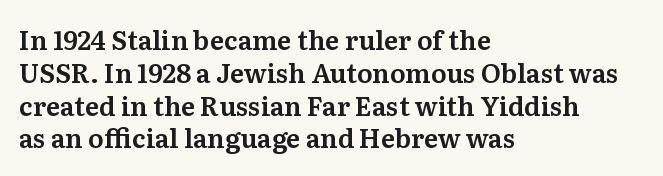
Q: Is the text italic (slanted)? A: No, it is upright.
Q: Is the text underlined? A: No.
Q: How is the paragraph aligned? A: Left-aligned.
Q: Is the spacing between letters normal or unusually wide? A: Normal.
Q: Is the spacing between lines tight, normal or loose? A: Normal.
